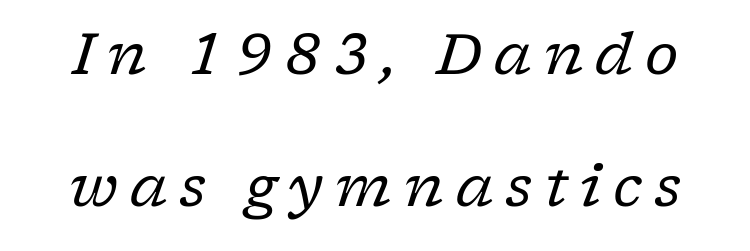
The type family on display is of the serif kind. Display-style spreading of the glyphs; the letterfit is very open. Honestly, the rows look like they've been pulled way apart. A bare baseline throughout the passage.
